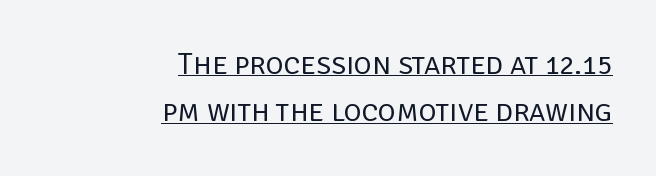
{"serif": "no", "italic": "no", "bold": "no", "weight": "regular", "width": "normal", "stroke_contrast": "low", "x_height": "large", "monospaced": "no", "underline": "yes", "align": "right", "line_spacing": "normal", "line_spacing_ratio": 1.53, "letter_spacing": "normal", "letter_spacing_em": 0.0, "glyph_px": 31}
